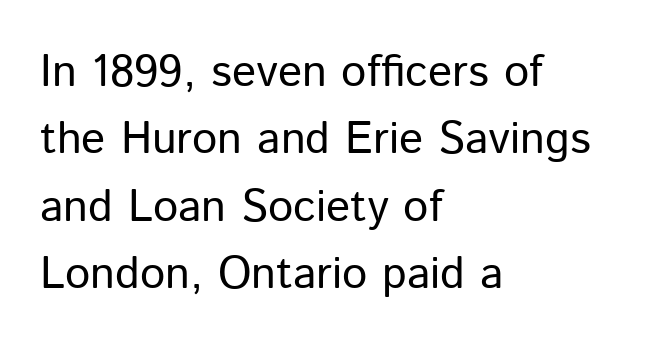
Descenders hang freely into open space. Caption: standard tracking, unaltered. Rows of type keep a routine distance in the vertical direction. Here the designer chose a conventional face with non-uniform glyph widths. This sample uses an upright cut, with every glyph sitting square on the baseline. Serif or sans? Sans — the stroke terminals are bare.
